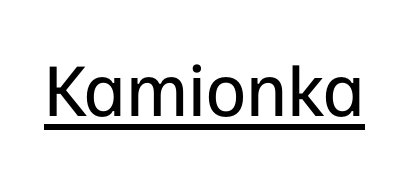
The letters sit at their default tracking, neither squeezed nor spread. The passage shown is typed in a proportional face where columns would drift. This is roman type, the default non-slanted kind. Nothing heavy about these letters — not bold at all.
